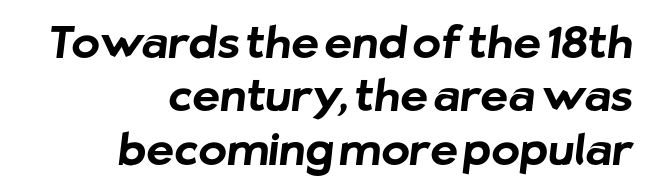
Q: Is the text bold? A: Yes.
Q: Is the typeface a serif or a sans-serif typeface? A: Sans-serif.
Q: Is the text underlined? A: No.
Q: How is the paragraph aligned? A: Right-aligned.
Q: Is the spacing between letters normal or unusually wide? A: Normal.
Q: Width (condensed, normal, or wide)? A: Normal.
Q: Stroke contrast? A: Low.
Q: x-height? A: Medium.
Q: Monospaced? A: No.
